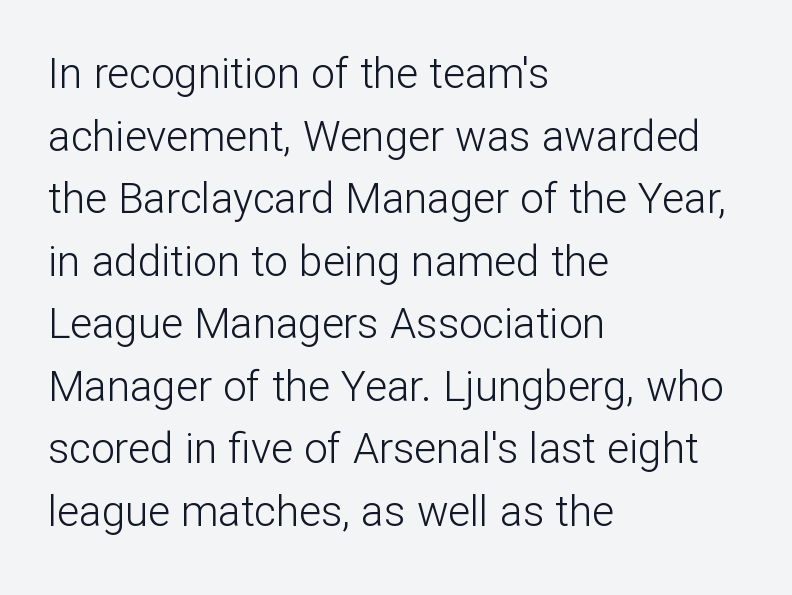
{"serif": "no", "italic": "no", "bold": "no", "weight": "light", "width": "normal", "stroke_contrast": "low", "x_height": "medium", "monospaced": "no", "underline": "no", "align": "left", "line_spacing": "normal", "line_spacing_ratio": 1.49, "letter_spacing": "normal", "letter_spacing_em": 0.0, "glyph_px": 42}
